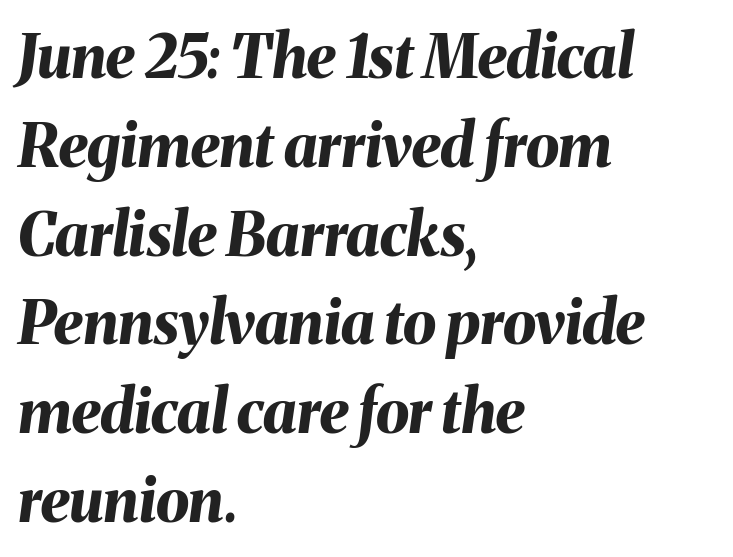
Q: Is the text bold? A: Yes.
Q: Is the text italic (slanted)? A: Yes, it leans right by about 8 degrees.
Q: Is the text underlined? A: No.
Q: How is the paragraph aligned? A: Left-aligned.
Q: Is the spacing between letters normal or unusually wide? A: Normal.
Q: Is the spacing between lines tight, normal or loose? A: Normal.
Q: Width (condensed, normal, or wide)? A: Normal.
Q: Stroke contrast? A: Medium.
Q: x-height? A: Medium.
Q: Monospaced? A: No.
